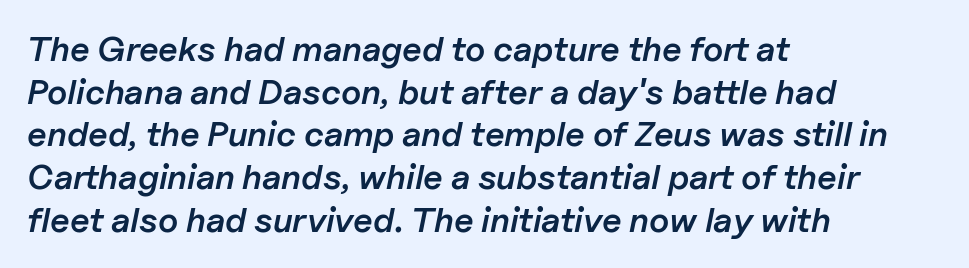
The image shows 35 px semibold type, italic (leaning right); set left-aligned, line spacing 1.22x, normal letter spacing, not underlined; low stroke contrast and a medium x-height.
